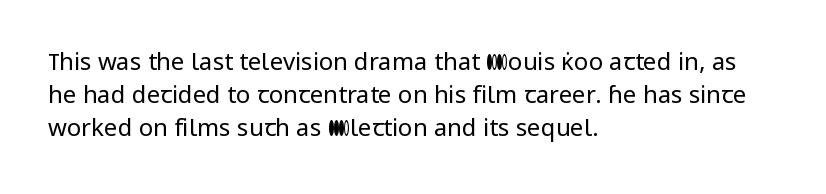
The image shows 24 px text type, upright; set left-aligned, normal line spacing (1.37x), normal letter spacing, not underlined.
